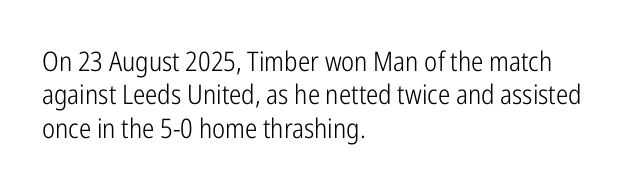
Q: Is the text bold? A: No.
Q: Is the text italic (slanted)? A: No, it is upright.
Q: Is the text underlined? A: No.
Q: How is the paragraph aligned? A: Left-aligned.
Q: Is the spacing between letters normal or unusually wide? A: Normal.
